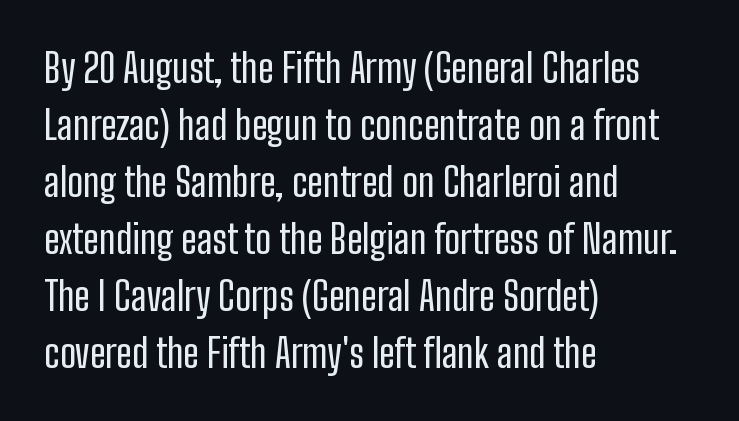
{"serif": "no", "italic": "no", "width": "condensed", "stroke_contrast": "low", "x_height": "medium", "monospaced": "no", "underline": "no", "align": "left", "line_spacing": "normal", "line_spacing_ratio": 1.46, "letter_spacing": "normal", "letter_spacing_em": 0.0, "glyph_px": 39}
